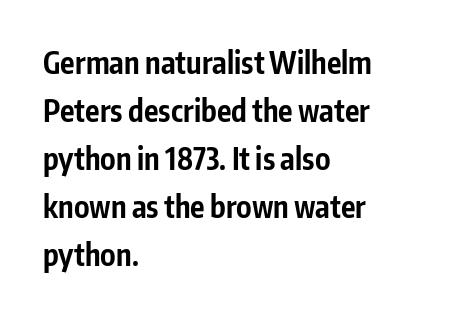
{"serif": "no", "italic": "no", "bold": "yes", "weight": "bold", "width": "condensed", "stroke_contrast": "low", "x_height": "medium", "monospaced": "no", "underline": "no", "align": "left", "line_spacing": "normal", "line_spacing_ratio": 1.6, "letter_spacing": "normal", "letter_spacing_em": 0.0, "glyph_px": 30}
